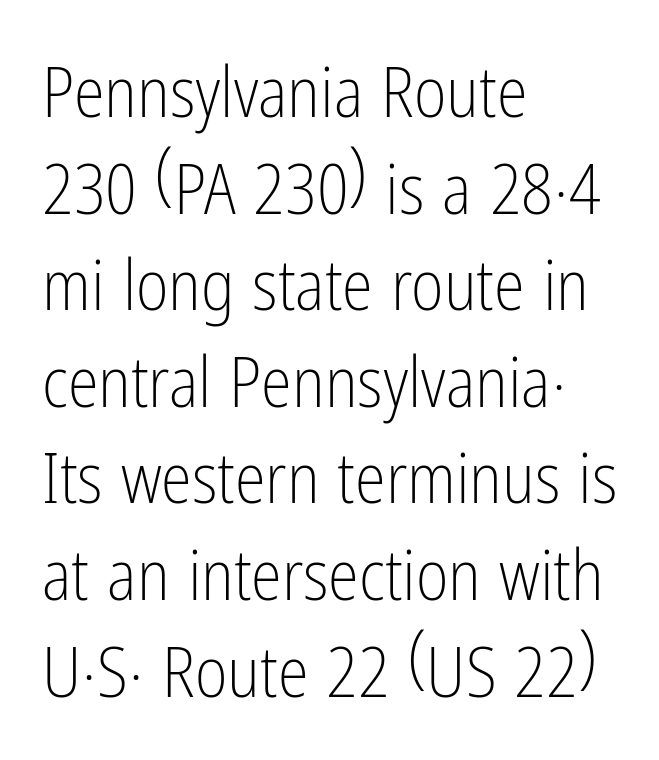
Rule under the text: the space is simply empty. Letters have the restrained weight of plain body copy at most. Character widths vary here, with narrow letters taking less room than wide ones. The rendering uses a moderate line-height, typical for paragraphs. Students, note that the glyphs here touch the page at normal intervals. If you drew a ruler down the left edge, every line would touch it.
